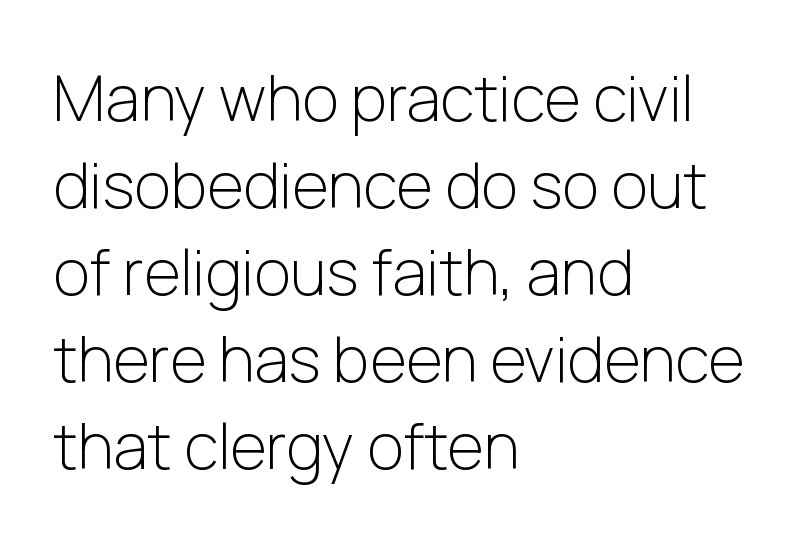
{"serif": "no", "italic": "no", "bold": "no", "weight": "light", "width": "normal", "stroke_contrast": "low", "x_height": "medium", "monospaced": "no", "underline": "no", "align": "left", "line_spacing": "normal", "line_spacing_ratio": 1.38, "letter_spacing": "normal", "letter_spacing_em": 0.0, "glyph_px": 63}
